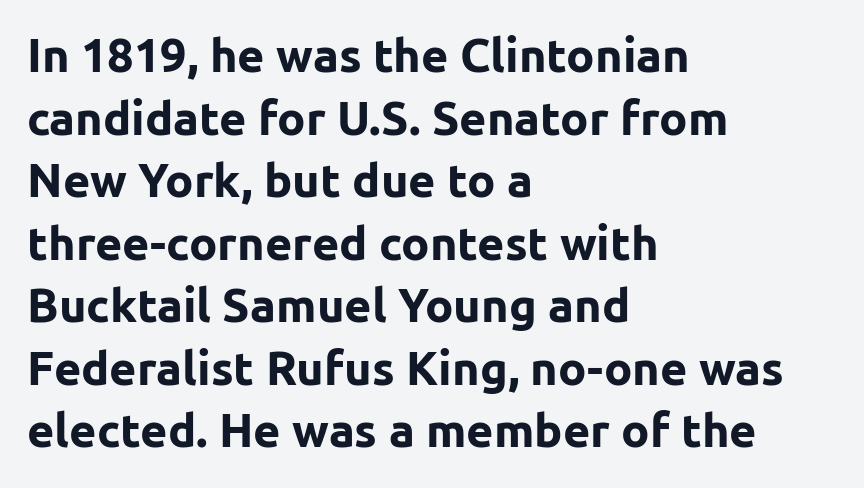
Q: Is the text bold? A: Yes.
Q: Is the text italic (slanted)? A: No, it is upright.
Q: Is the typeface a serif or a sans-serif typeface? A: Sans-serif.
Q: Is the text underlined? A: No.
Q: How is the paragraph aligned? A: Left-aligned.
Q: Is the spacing between letters normal or unusually wide? A: Normal.
Q: Is the spacing between lines tight, normal or loose? A: Normal.
Q: Width (condensed, normal, or wide)? A: Normal.
Q: Stroke contrast? A: Low.
Q: x-height? A: Medium.
Q: Monospaced? A: No.
